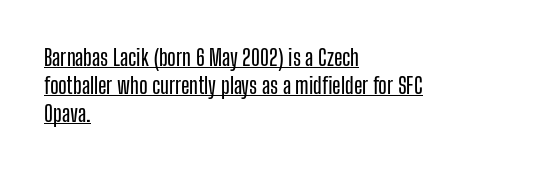
The image shows 22 px text type, upright; set left-aligned, normal line spacing (1.27x), normal letter spacing, underlined.
